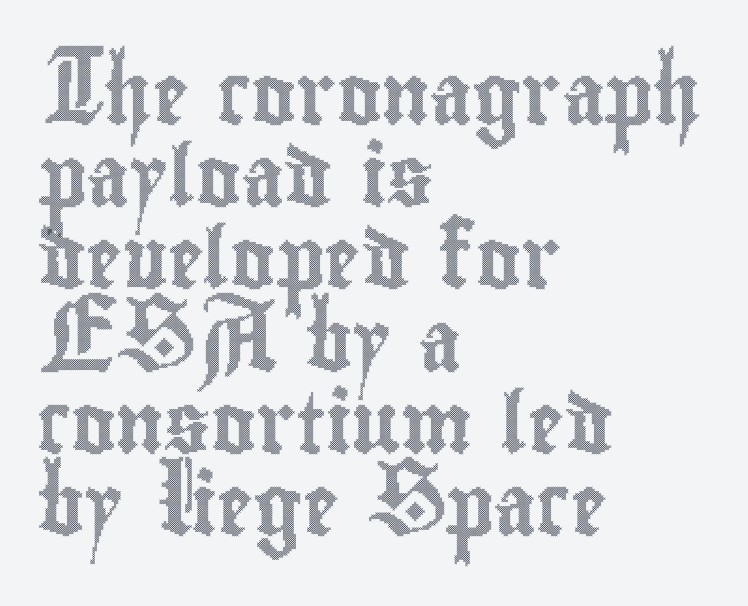
{"italic": "no", "width": "condensed", "x_height": "small", "monospaced": "no", "underline": "no", "align": "left", "line_spacing": "normal", "line_spacing_ratio": 1.37, "letter_spacing": "normal", "letter_spacing_em": 0.0, "glyph_px": 60}
